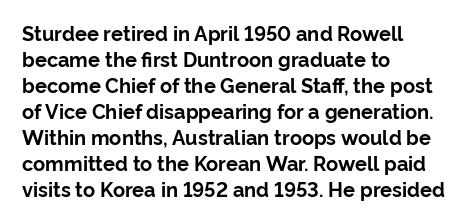
{"italic": "no", "bold": "yes", "underline": "no", "align": "left", "line_spacing": "normal", "line_spacing_ratio": 1.3, "letter_spacing": "normal", "letter_spacing_em": 0.0, "glyph_px": 20}
